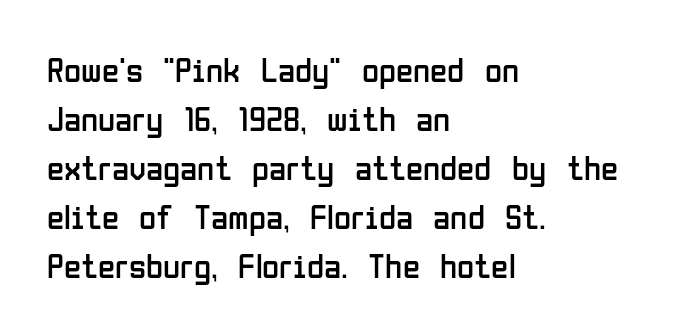
Q: Is the text bold? A: No.
Q: Is the text italic (slanted)? A: No, it is upright.
Q: Is the typeface a serif or a sans-serif typeface? A: Sans-serif.
Q: Is the text underlined? A: No.
Q: How is the paragraph aligned? A: Left-aligned.
Q: Is the spacing between letters normal or unusually wide? A: Normal.
Q: Is the spacing between lines tight, normal or loose? A: Normal.
Q: Width (condensed, normal, or wide)? A: Condensed.
Q: Stroke contrast? A: Low.
Q: x-height? A: Medium.
Q: Monospaced? A: No.
